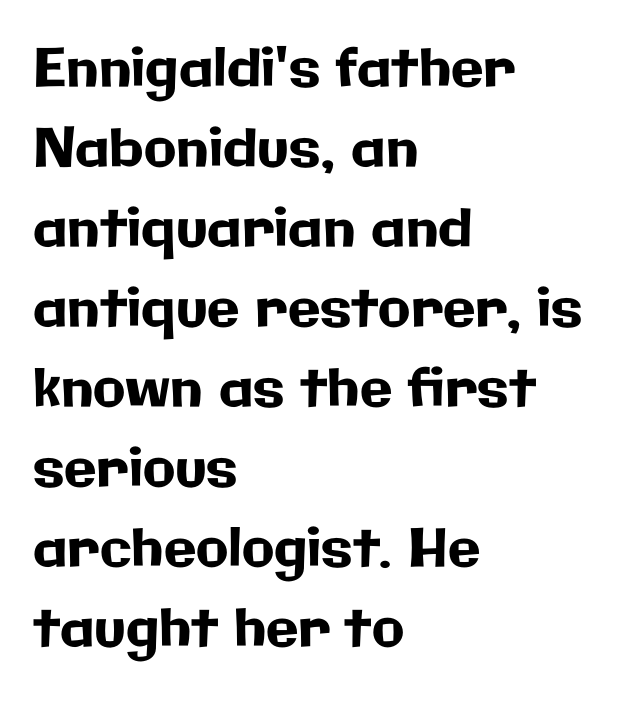
Q: Is the text italic (slanted)? A: No, it is upright.
Q: Is the typeface a serif or a sans-serif typeface? A: Sans-serif.
Q: Is the text underlined? A: No.
Q: How is the paragraph aligned? A: Left-aligned.
Q: Is the spacing between letters normal or unusually wide? A: Normal.
Q: Is the spacing between lines tight, normal or loose? A: Normal.
Q: Width (condensed, normal, or wide)? A: Normal.
Q: Stroke contrast? A: Low.
Q: x-height? A: Medium.
Q: Monospaced? A: No.
